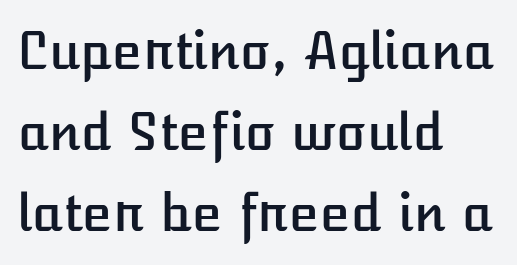
The image shows 50 px text type, upright; set left-aligned, normal line spacing (1.62x), normal letter spacing, not underlined; low stroke contrast and a medium x-height.
